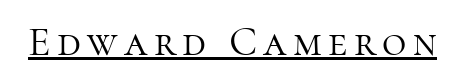
Q: Is the text bold? A: No.
Q: Is the text italic (slanted)? A: No, it is upright.
Q: Is the typeface a serif or a sans-serif typeface? A: Serif.
Q: Is the text underlined? A: Yes.
Q: Width (condensed, normal, or wide)? A: Normal.
Q: Stroke contrast? A: High.
Q: x-height? A: Medium.
Q: Monospaced? A: No.
